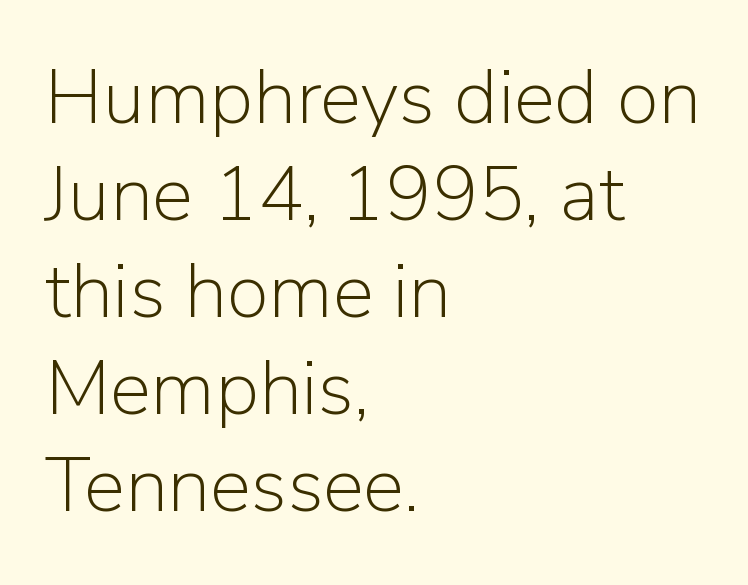
{"serif": "no", "italic": "no", "bold": "no", "weight": "light", "width": "normal", "stroke_contrast": "low", "x_height": "medium", "monospaced": "no", "underline": "no", "align": "left", "line_spacing": "normal", "line_spacing_ratio": 1.26, "letter_spacing": "normal", "letter_spacing_em": 0.0, "glyph_px": 77}
